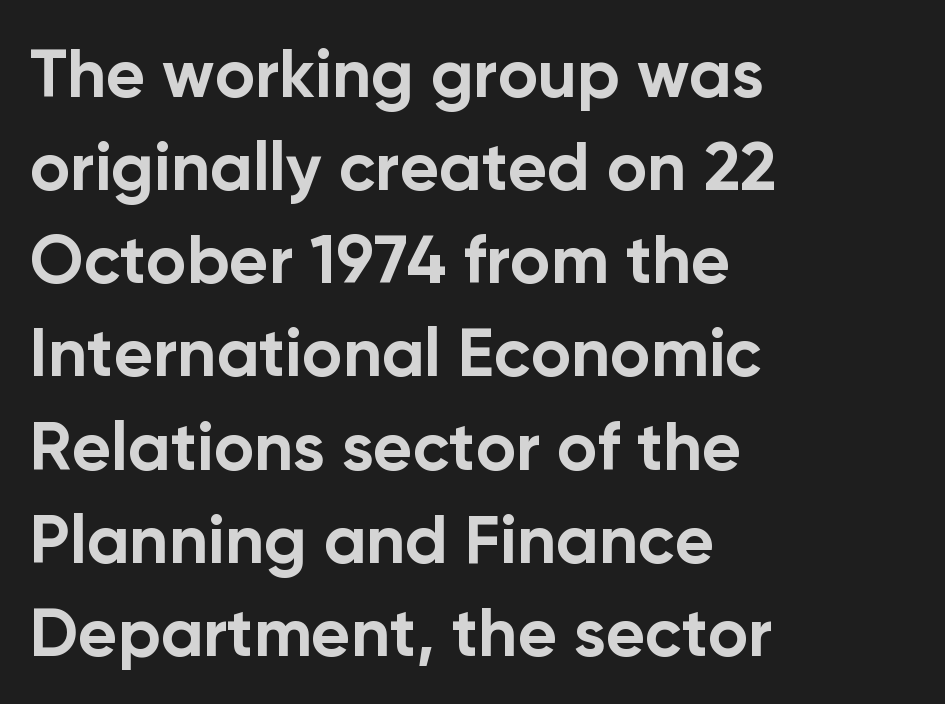
Varying glyph widths throughout — classic text-font behaviour. A student would call this left alignment; a typographer would say flush left, rag right. The strokes are fattened all the way to bold. Quick note: interline space is typical. The letters stand straight up with perfectly vertical stems. The rendering shows plain stroke endings on the letterforms — a sans-serif design.
